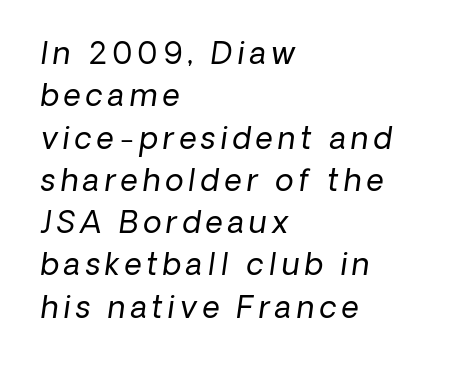
The image shows 30 px regular-weight sans-serif type; set left-aligned, normal line spacing (1.41x), not underlined; low stroke contrast and a medium x-height.
